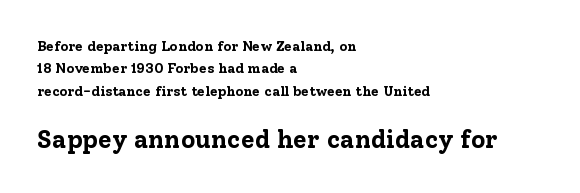
Q: Is the text bold? A: Yes.
Q: Is the text italic (slanted)? A: No, it is upright.
Q: Is the text underlined? A: No.
Q: How is the paragraph aligned? A: Left-aligned.
Q: Is the spacing between letters normal or unusually wide? A: Normal.
Q: Is the spacing between lines tight, normal or loose? A: Normal.
Q: Which block of text is set in a larger size, the first (top) or the second (bottom)? A: The second (bottom) one.
